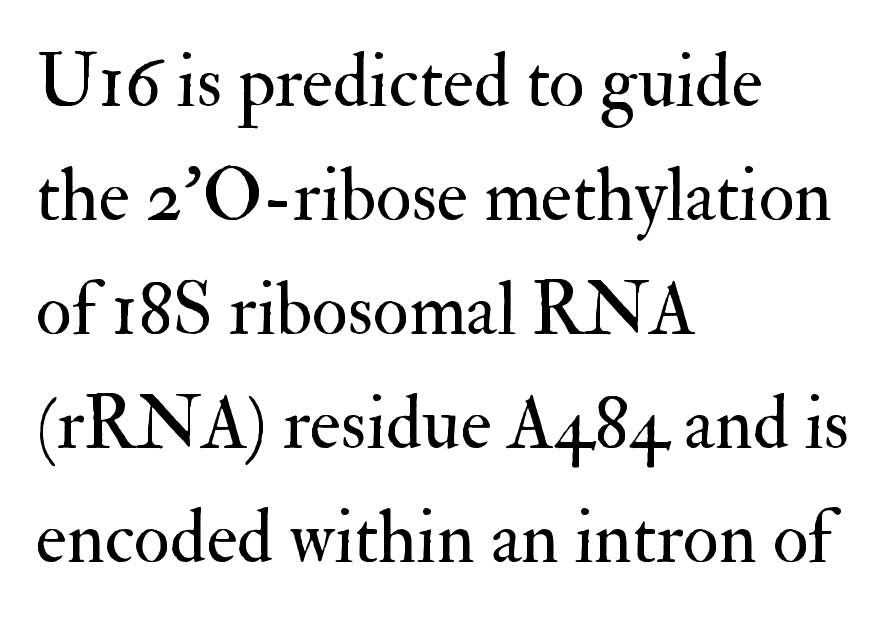
Q: Is the text bold? A: No.
Q: Is the text italic (slanted)? A: No, it is upright.
Q: Is the typeface a serif or a sans-serif typeface? A: Serif.
Q: Is the text underlined? A: No.
Q: How is the paragraph aligned? A: Left-aligned.
Q: Is the spacing between letters normal or unusually wide? A: Normal.
Q: Is the spacing between lines tight, normal or loose? A: Normal.
Q: Width (condensed, normal, or wide)? A: Normal.
Q: Stroke contrast? A: Medium.
Q: x-height? A: Small.
Q: Monospaced? A: No.
